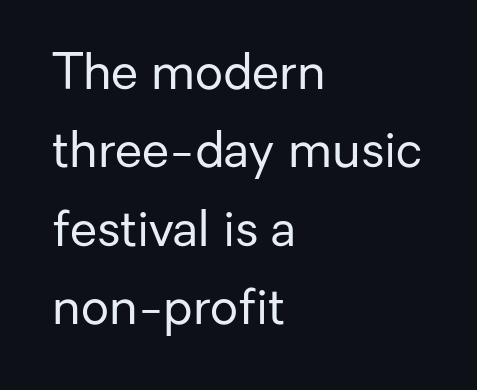
Q: Is the text bold? A: No.
Q: Is the text italic (slanted)? A: No, it is upright.
Q: Is the typeface a serif or a sans-serif typeface? A: Sans-serif.
Q: Is the text underlined? A: No.
Q: How is the paragraph aligned? A: Left-aligned.
Q: Is the spacing between letters normal or unusually wide? A: Normal.
Q: Is the spacing between lines tight, normal or loose? A: Normal.
Q: Width (condensed, normal, or wide)? A: Normal.
Q: Stroke contrast? A: Low.
Q: x-height? A: Medium.
Q: Monospaced? A: No.
